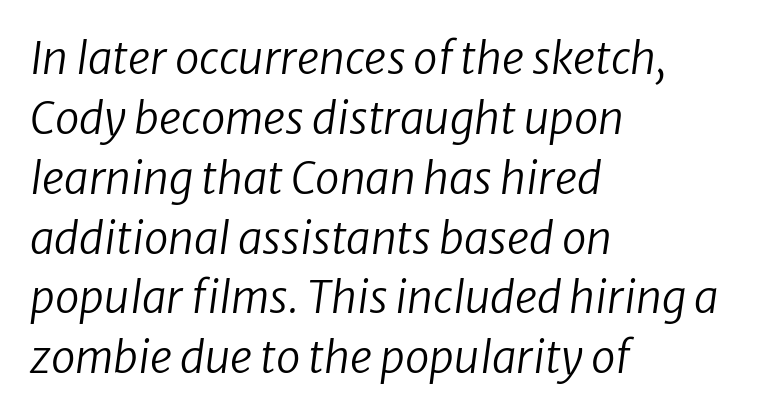
The image shows 44 px regular-weight sans-serif type; set left-aligned, normal line spacing (1.36x), normal letter spacing, not underlined; low stroke contrast and a medium x-height.
